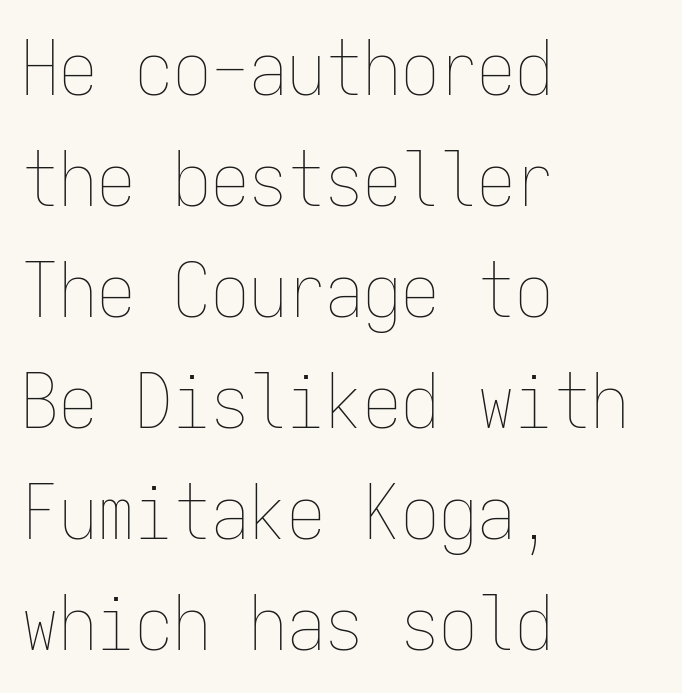
{"italic": "no", "bold": "no", "weight": "thin", "width": "condensed", "stroke_contrast": "low", "x_height": "medium", "monospaced": "yes", "underline": "no", "align": "left", "line_spacing": "normal", "line_spacing_ratio": 1.46, "letter_spacing": "normal", "letter_spacing_em": 0.0, "glyph_px": 76}
